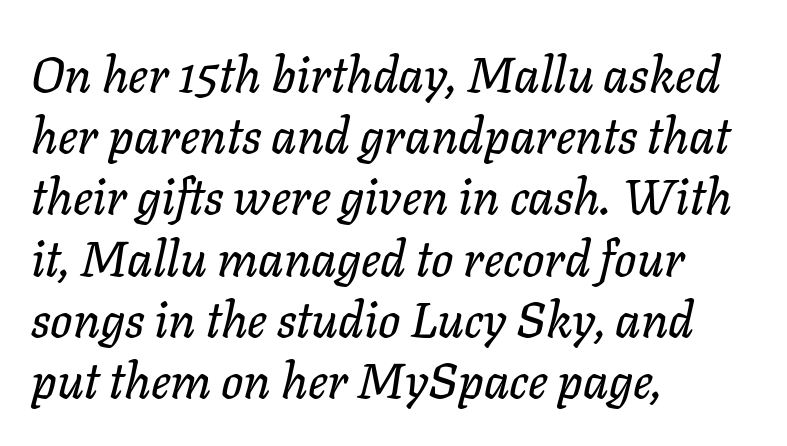
{"italic": "yes", "lean": "right", "slant_degrees": 11, "width": "normal", "stroke_contrast": "low", "x_height": "medium", "monospaced": "no", "underline": "no", "align": "left", "line_spacing": "normal", "line_spacing_ratio": 1.25, "letter_spacing": "normal", "letter_spacing_em": 0.0, "glyph_px": 49}
